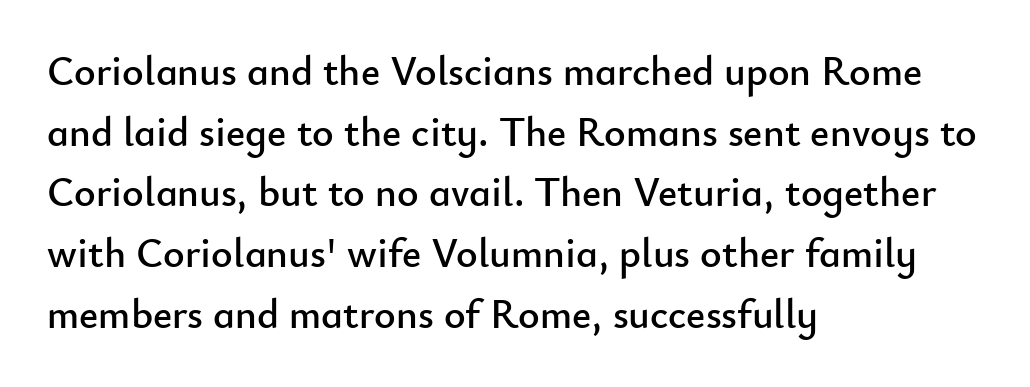
Spacing verdict: proportional, widths tailored to each character. This is sans-serif lettering, the kind often seen on screens and signage. Only glyphs here, with clear space below each row. Layout note: lines flush left. Is the letter spacing exaggerated? No — it looks like the ordinary default.
